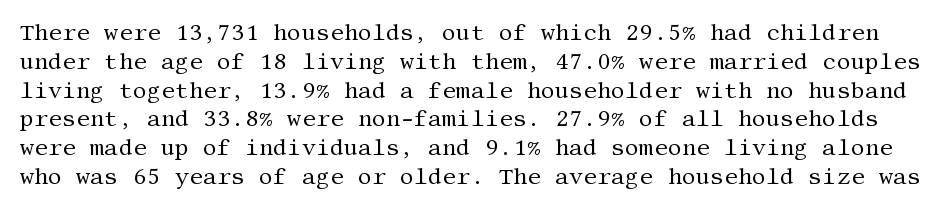
The image shows 22 px text type, upright; set normal line spacing (1.31x), normal letter spacing, not underlined.
